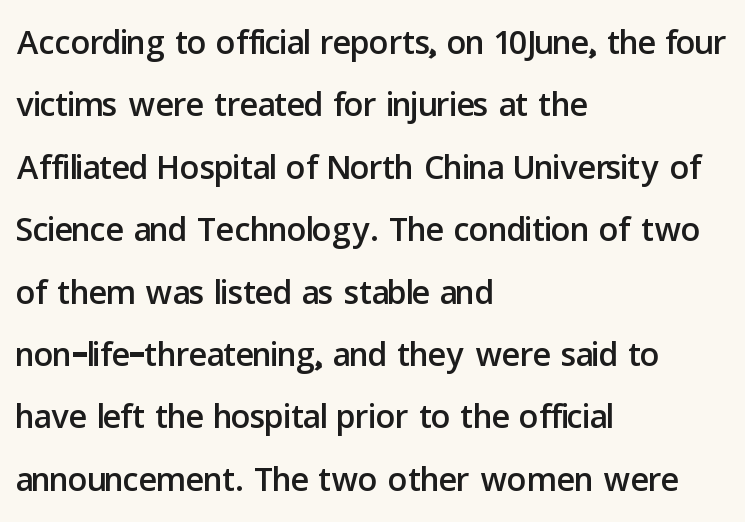
Q: Is the text italic (slanted)? A: No, it is upright.
Q: Is the typeface a serif or a sans-serif typeface? A: Sans-serif.
Q: Is the text underlined? A: No.
Q: How is the paragraph aligned? A: Left-aligned.
Q: Is the spacing between letters normal or unusually wide? A: Normal.
Q: Is the spacing between lines tight, normal or loose? A: Normal.
Q: Width (condensed, normal, or wide)? A: Normal.
Q: Stroke contrast? A: Low.
Q: x-height? A: Medium.
Q: Monospaced? A: No.
